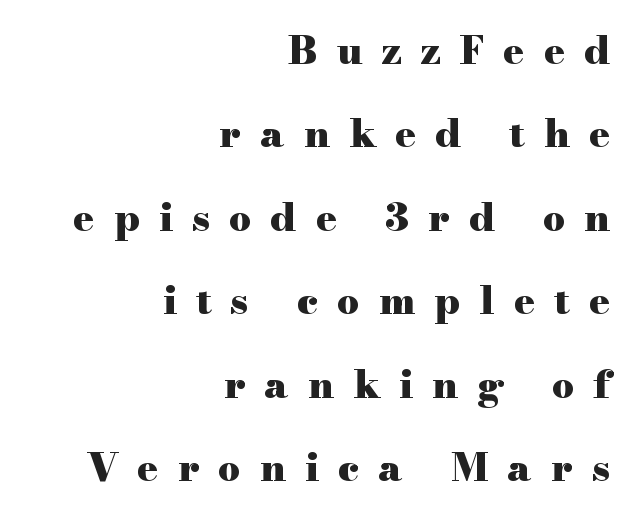
Q: Is the text bold? A: Yes.
Q: Is the text italic (slanted)? A: No, it is upright.
Q: Is the typeface a serif or a sans-serif typeface? A: Serif.
Q: Is the text underlined? A: No.
Q: How is the paragraph aligned? A: Right-aligned.
Q: Is the spacing between letters normal or unusually wide? A: Unusually wide.
Q: Is the spacing between lines tight, normal or loose? A: Loose.
Q: Width (condensed, normal, or wide)? A: Wide.
Q: Stroke contrast? A: High.
Q: x-height? A: Small.
Q: Monospaced? A: No.
